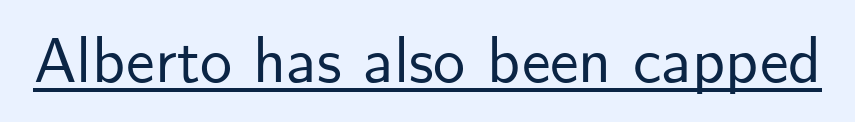
Q: Is the text italic (slanted)? A: No, it is upright.
Q: Is the typeface a serif or a sans-serif typeface? A: Sans-serif.
Q: Is the text underlined? A: Yes.
Q: Is the spacing between letters normal or unusually wide? A: Normal.
Q: Width (condensed, normal, or wide)? A: Normal.
Q: Stroke contrast? A: Low.
Q: x-height? A: Small.
Q: Monospaced? A: No.
